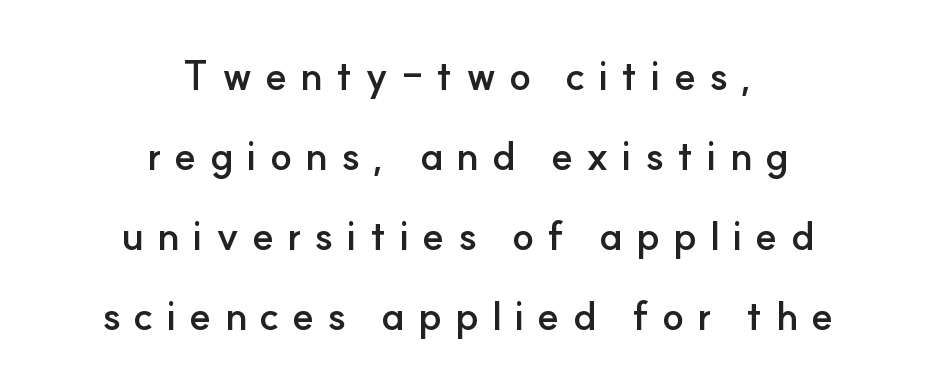
{"serif": "no", "italic": "no", "bold": "yes", "weight": "semibold", "width": "normal", "stroke_contrast": "low", "x_height": "small", "monospaced": "no", "underline": "no", "align": "center", "line_spacing": "loose", "line_spacing_ratio": 2.0, "letter_spacing": "wide", "letter_spacing_em": 0.32, "glyph_px": 40}
